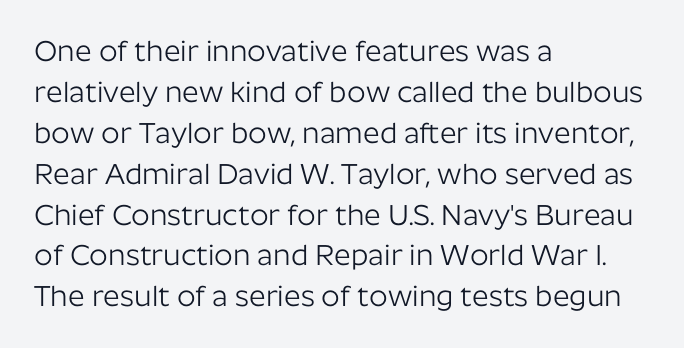
Stroke terminals: plain, sans-serif. The typesetter chose a ragged-right arrangement here. Compared with typical body copy, the letter spacing here is the same. On a weight scale, this lands at 450 or below.
